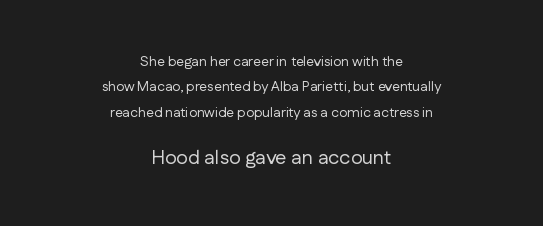
{"italic": "no", "bold": "no", "underline": "no", "align": "center", "line_spacing_ratio": 1.81, "letter_spacing": "normal", "letter_spacing_em": 0.0, "larger_block": "second", "size_ratio": 1.43, "glyph_px": 20}
